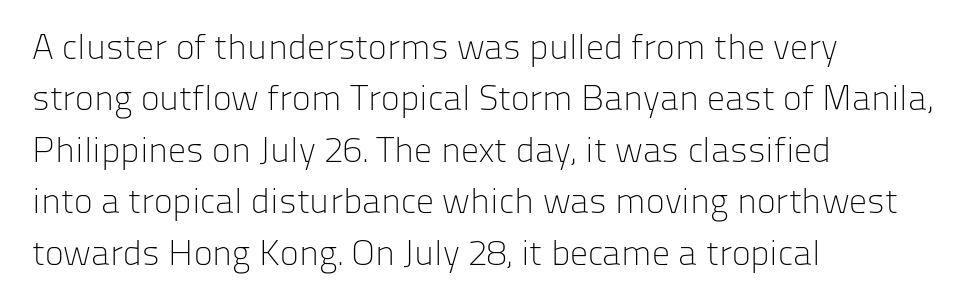
A typesetter would call this proportional, since set widths differ per character. No feet cap the strokes, marking this as sans-serif type. A quiet, ordinary-to-light weight characterises the typeface. This rendering features lettering with no underline. Rows of type keep a routine distance in the vertical direction.
